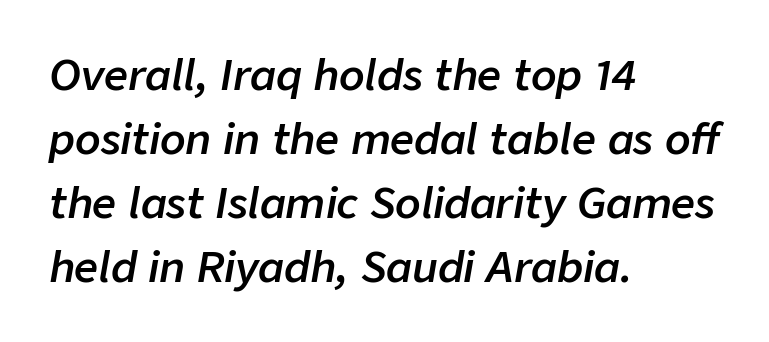
The image shows 42 px semibold type, italic (leaning right); set left-aligned, normal line spacing (1.52x), normal letter spacing, not underlined; low stroke contrast and a medium x-height.
